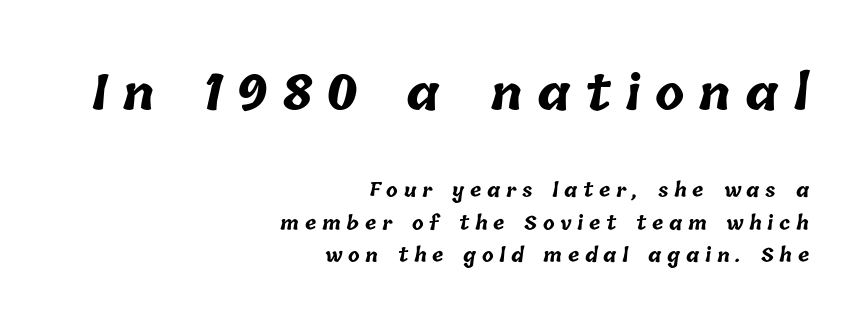
Is the block centered? No — it sits flush against the right margin. The rendering inserts visible extra space after every character. The string is rendered with underlining switched off. These lines are rendered in a variable-pitch font. The sample has been set heavy, in full bold.
